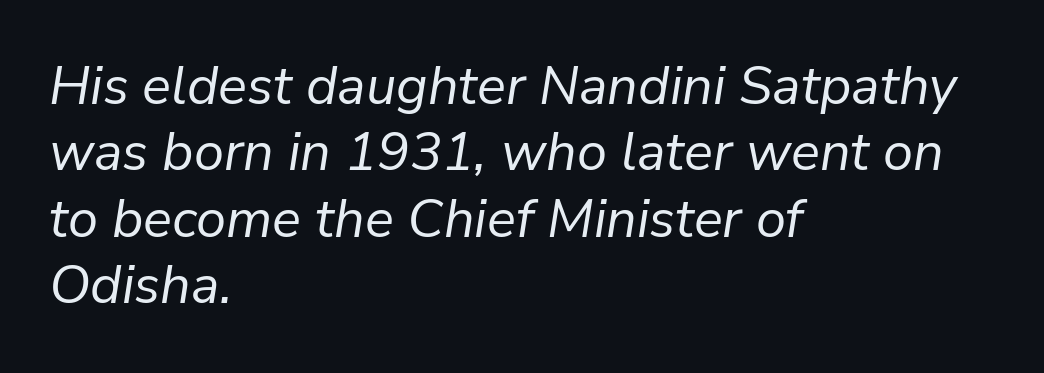
The image shows 54 px regular-weight type, italic (leaning right); set left-aligned, line spacing 1.23x, normal letter spacing, not underlined; low stroke contrast and a medium x-height.
